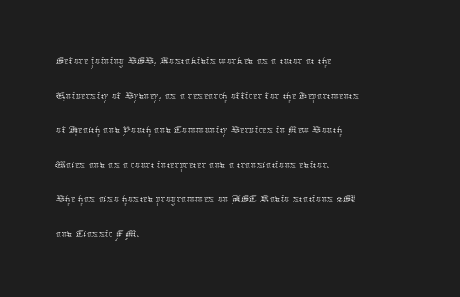
Q: Is the text bold? A: No.
Q: Is the text italic (slanted)? A: No, it is upright.
Q: Is the text underlined? A: No.
Q: How is the paragraph aligned? A: Left-aligned.
Q: Is the spacing between letters normal or unusually wide? A: Normal.
Q: Is the spacing between lines tight, normal or loose? A: Normal.
